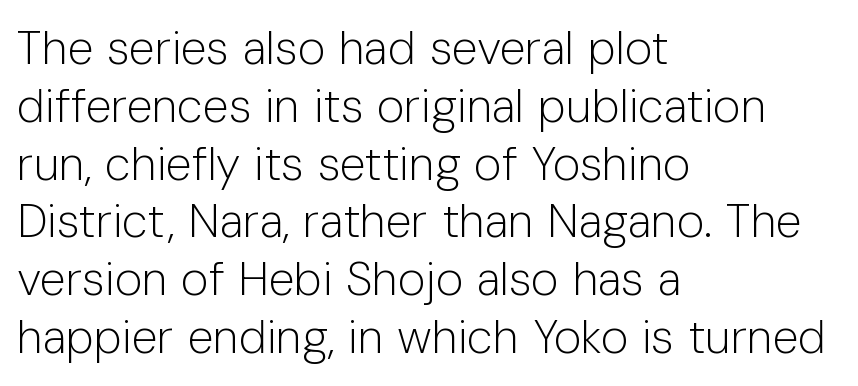
These lines are rendered in a variable-pitch font. Nothing sits at the stroke ends, so this counts as sans-serif. Letter spacing: default. Caption: multi-line text, flush left, ragged right. No heavy texture on the line: the type isn't bold. The specimen reads as upright at a glance.
